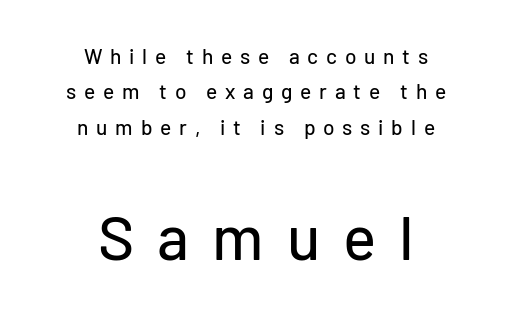
The image shows 62 px sans-serif type, upright; set centered, normal line spacing (1.68x), unusually wide letter spacing (+0.37 em), not underlined; the second (bottom) block is 2.95x larger; low stroke contrast and a medium x-height.
